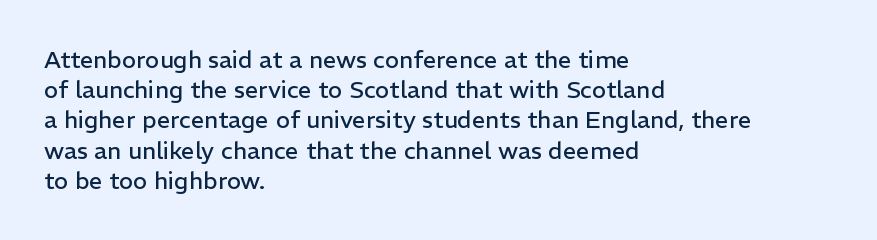
The image shows 24 px text type, upright; set left-aligned, normal line spacing (1.26x), normal letter spacing, not underlined.
